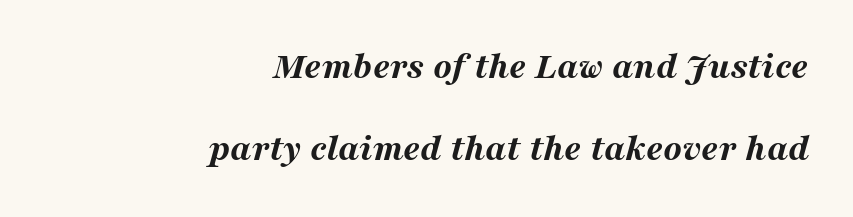
{"italic": "yes", "lean": "right", "slant_degrees": 16, "bold": "yes", "weight": "bold", "width": "wide", "stroke_contrast": "medium", "x_height": "medium", "monospaced": "no", "underline": "no", "align": "right", "line_spacing": "loose", "line_spacing_ratio": 2.16, "letter_spacing": "normal", "letter_spacing_em": 0.0, "glyph_px": 38}
